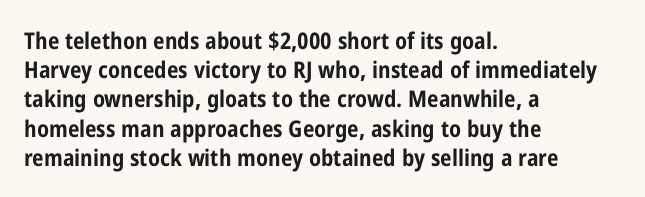
{"italic": "no", "bold": "yes", "underline": "no", "align": "left", "line_spacing": "normal", "line_spacing_ratio": 1.27, "letter_spacing": "normal", "letter_spacing_em": 0.0, "glyph_px": 23}
